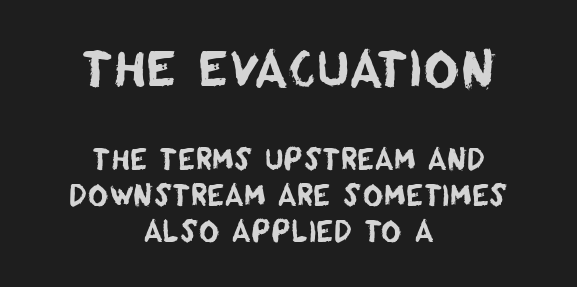
{"serif": "no", "width": "normal", "stroke_contrast": "low", "x_height": "large", "monospaced": "no", "underline": "no", "align": "center", "line_spacing": "normal", "line_spacing_ratio": 1.28, "letter_spacing": "normal", "letter_spacing_em": 0.0, "larger_block": "first", "size_ratio": 1.75, "glyph_px": 49}
